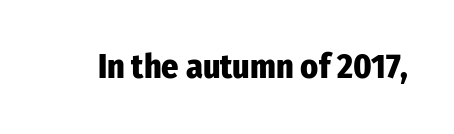
The image shows 34 px heavy, condensed sans-serif type, upright; set normal letter spacing, not underlined; low stroke contrast and a medium x-height.
